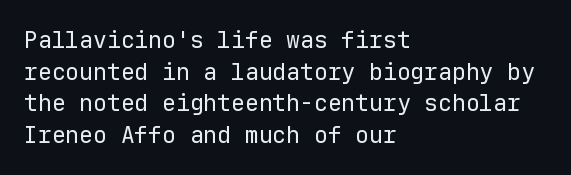
Q: Is the text bold? A: No.
Q: Is the text italic (slanted)? A: No, it is upright.
Q: Is the text underlined? A: No.
Q: How is the paragraph aligned? A: Left-aligned.
Q: Is the spacing between letters normal or unusually wide? A: Normal.
Q: Is the spacing between lines tight, normal or loose? A: Normal.
